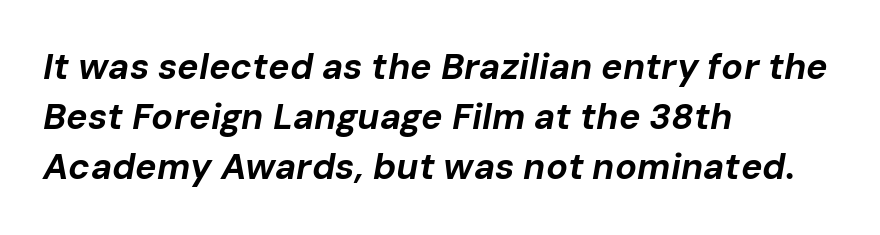
{"italic": "yes", "lean": "right", "slant_degrees": 10, "bold": "yes", "weight": "bold", "width": "normal", "stroke_contrast": "low", "x_height": "medium", "monospaced": "no", "underline": "no", "align": "left", "line_spacing": "normal", "line_spacing_ratio": 1.39, "letter_spacing": "normal", "letter_spacing_em": 0.0, "glyph_px": 36}
